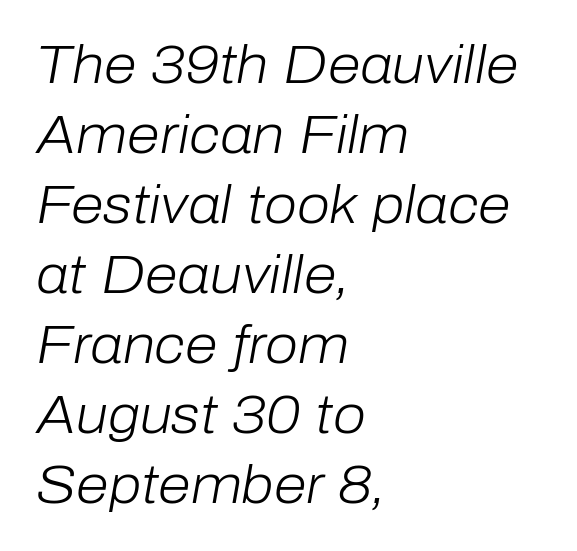
Q: Is the text bold? A: No.
Q: Is the text italic (slanted)? A: Yes, it leans right by about 10 degrees.
Q: Is the text underlined? A: No.
Q: How is the paragraph aligned? A: Left-aligned.
Q: Is the spacing between letters normal or unusually wide? A: Normal.
Q: Is the spacing between lines tight, normal or loose? A: Normal.
Q: Width (condensed, normal, or wide)? A: Normal.
Q: Stroke contrast? A: Low.
Q: x-height? A: Medium.
Q: Monospaced? A: No.
